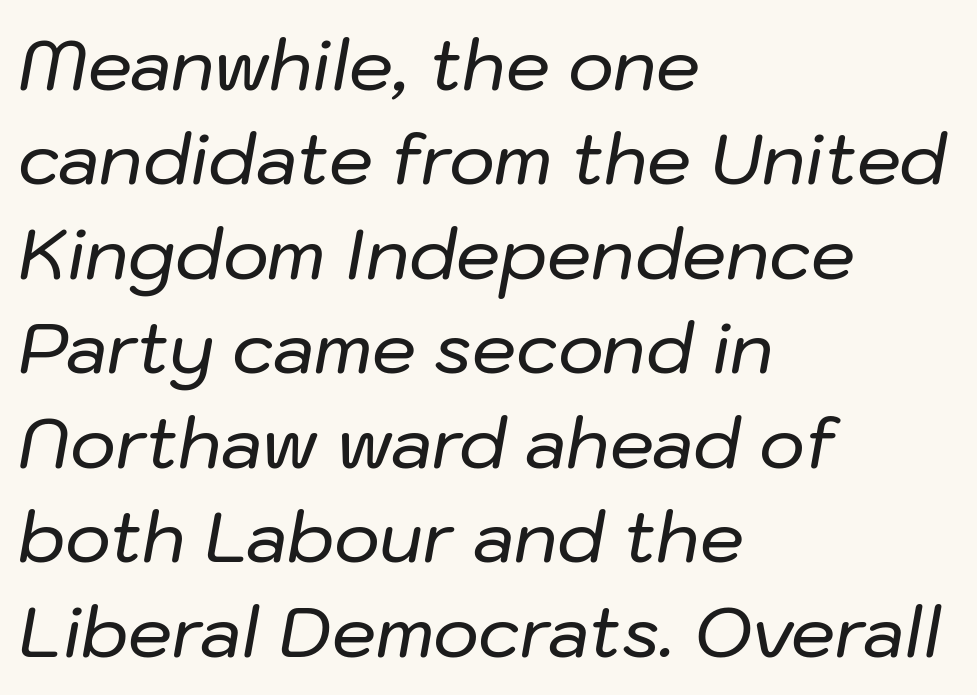
Q: Is the text italic (slanted)? A: Yes, it leans right by about 10 degrees.
Q: Is the text underlined? A: No.
Q: How is the paragraph aligned? A: Left-aligned.
Q: Is the spacing between letters normal or unusually wide? A: Normal.
Q: Is the spacing between lines tight, normal or loose? A: Normal.
Q: Width (condensed, normal, or wide)? A: Normal.
Q: Stroke contrast? A: Low.
Q: x-height? A: Medium.
Q: Monospaced? A: No.
